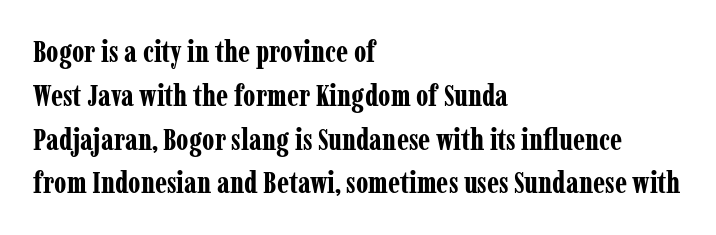
The image shows 30 px bold, condensed serif type, upright; set left-aligned, normal line spacing (1.46x), normal letter spacing, not underlined; low stroke contrast and a medium x-height.
